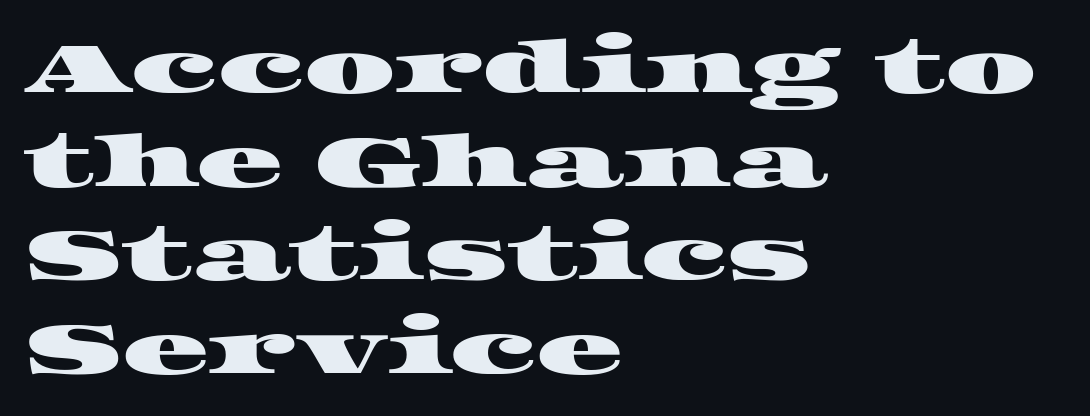
The baseline area is clear. The passage shown is typed in a proportional face where columns would drift. Default kerning and tracking; the words read as compact shapes. Vertical spacing — default. Does the type have serifs? Yes, each stem ends in a small foot.
